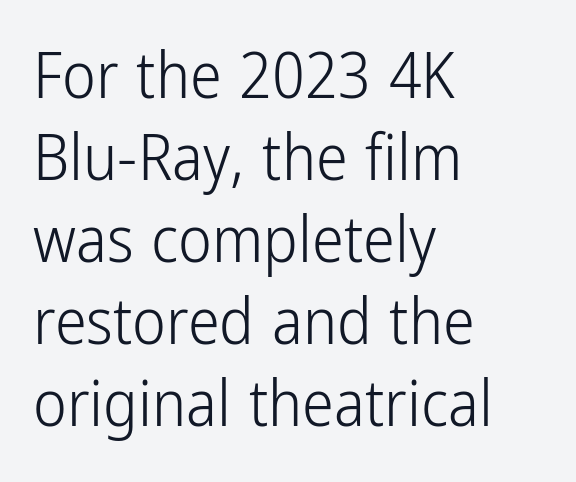
No chunkiness to these letters — they're not bold. All the whitespace from short lines collects on the right. A typesetter would call this leading conventional body-copy spacing. Spacing verdict: proportional, widths tailored to each character. Check where the strokes stop: nothing finishes them off — pure sans.
